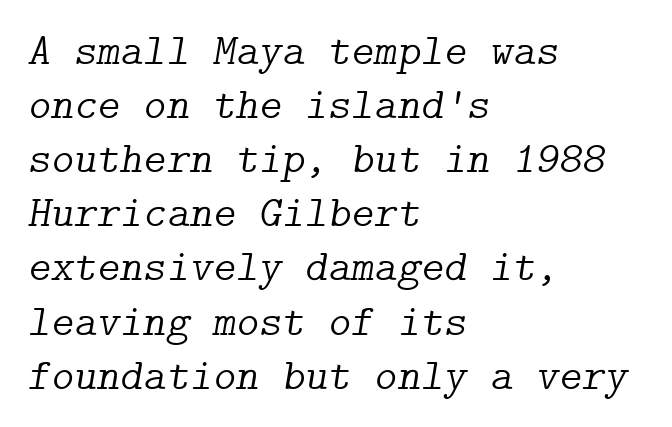
The image shows 44 px light serif type, italic (leaning right); set left-aligned, line spacing 1.23x, normal letter spacing, not underlined; low stroke contrast and a medium x-height.
